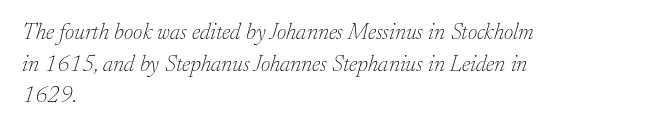
The image shows 23 px text type, italic (leaning right); set left-aligned, normal line spacing (1.38x), normal letter spacing, not underlined.
